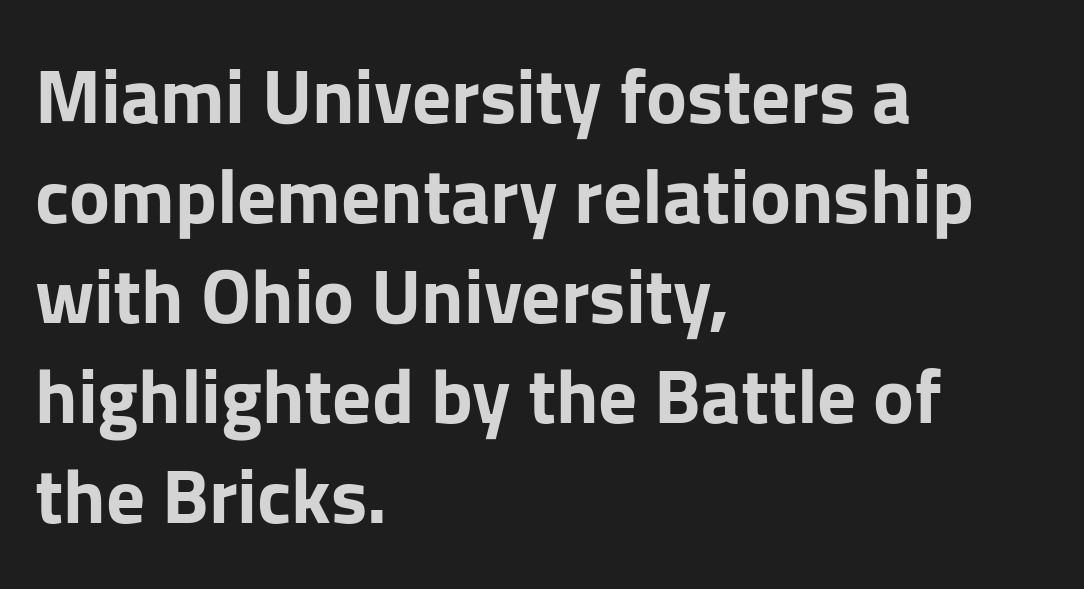
Q: Is the text bold? A: Yes.
Q: Is the text italic (slanted)? A: No, it is upright.
Q: Is the typeface a serif or a sans-serif typeface? A: Sans-serif.
Q: Is the text underlined? A: No.
Q: How is the paragraph aligned? A: Left-aligned.
Q: Is the spacing between letters normal or unusually wide? A: Normal.
Q: Is the spacing between lines tight, normal or loose? A: Normal.
Q: Width (condensed, normal, or wide)? A: Normal.
Q: Stroke contrast? A: Low.
Q: x-height? A: Medium.
Q: Monospaced? A: No.
